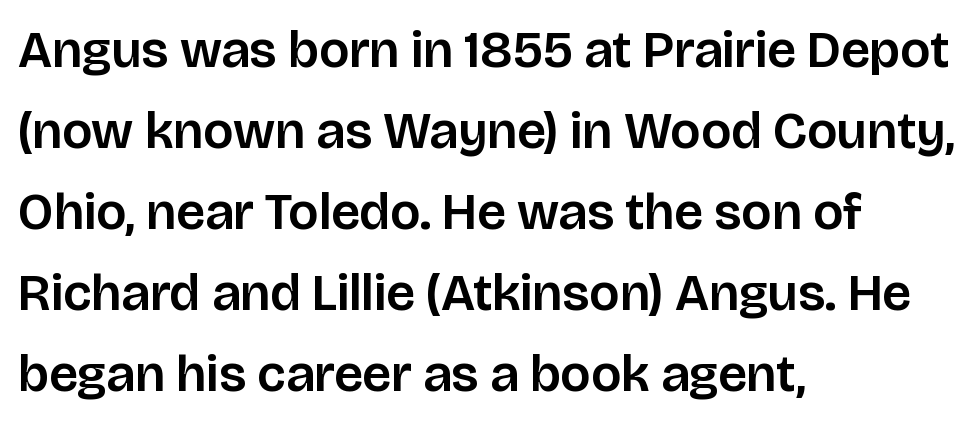
Anything drawn beneath the words? Only blank space. Successive baselines arrive at the customary interval. Each line starts at the same left margin while the right side varies. Regarding serifs, this sample does without them.
